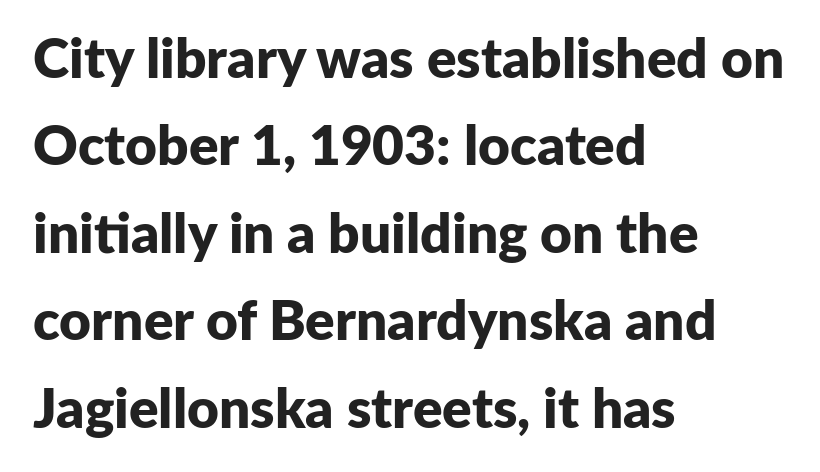
The image shows 55 px bold sans-serif type, upright; set left-aligned, normal line spacing (1.59x), normal letter spacing, not underlined; low stroke contrast and a medium x-height.
